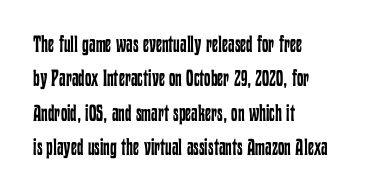
{"italic": "no", "bold": "no", "underline": "no", "align": "left", "line_spacing": "normal", "line_spacing_ratio": 1.5, "letter_spacing": "normal", "letter_spacing_em": 0.0, "glyph_px": 23}
